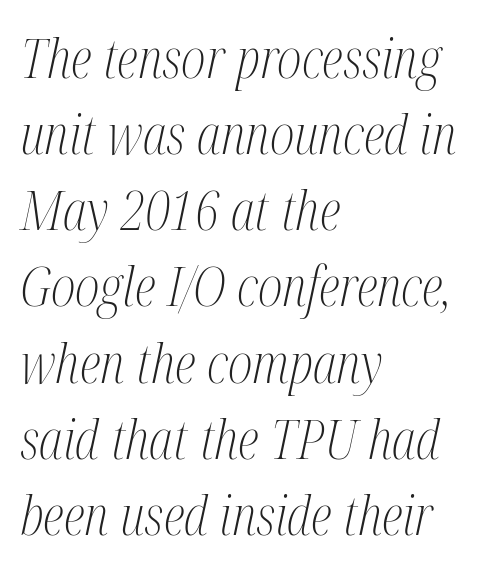
Q: Is the text bold? A: No.
Q: Is the text italic (slanted)? A: Yes, it leans right by about 12 degrees.
Q: Is the typeface a serif or a sans-serif typeface? A: Serif.
Q: Is the text underlined? A: No.
Q: How is the paragraph aligned? A: Left-aligned.
Q: Is the spacing between letters normal or unusually wide? A: Normal.
Q: Is the spacing between lines tight, normal or loose? A: Normal.
Q: Width (condensed, normal, or wide)? A: Condensed.
Q: Stroke contrast? A: Medium.
Q: x-height? A: Medium.
Q: Monospaced? A: No.
